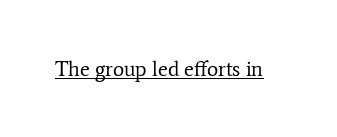
Italic: no, the glyphs are upright roman. You can see a thin bar hugging the bottom of the glyphs. Nothing heavy about these letters — not bold at all. Look at the tracking — it's just the regular setting, nothing added.
